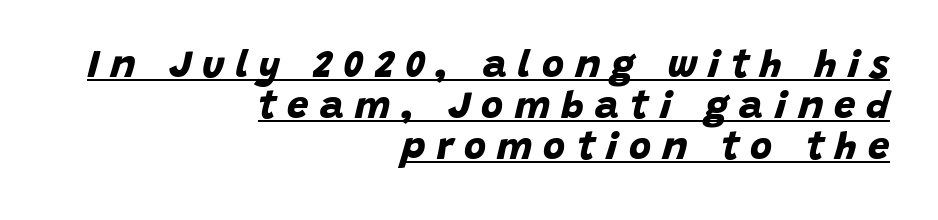
Q: Is the text bold? A: Yes.
Q: Is the typeface a serif or a sans-serif typeface? A: Sans-serif.
Q: Is the text underlined? A: Yes.
Q: How is the paragraph aligned? A: Right-aligned.
Q: Is the spacing between letters normal or unusually wide? A: Unusually wide.
Q: Is the spacing between lines tight, normal or loose? A: Tight.
Q: Width (condensed, normal, or wide)? A: Normal.
Q: Stroke contrast? A: Low.
Q: x-height? A: Large.
Q: Monospaced? A: No.
